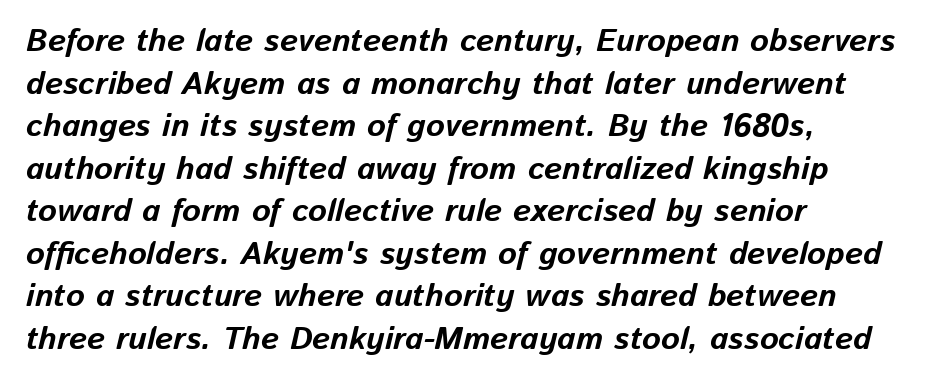
Q: Is the text bold? A: Yes.
Q: Is the text italic (slanted)? A: Yes, it leans right by about 13 degrees.
Q: Is the text underlined? A: No.
Q: How is the paragraph aligned? A: Left-aligned.
Q: Is the spacing between letters normal or unusually wide? A: Normal.
Q: Is the spacing between lines tight, normal or loose? A: Normal.
Q: Width (condensed, normal, or wide)? A: Normal.
Q: Stroke contrast? A: Low.
Q: x-height? A: Medium.
Q: Monospaced? A: No.
